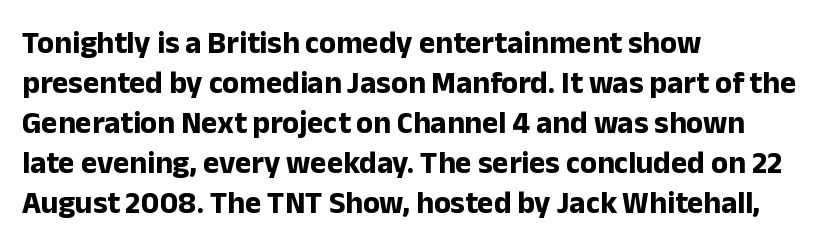
On the weight axis this lands at bold, roughly 700. What's the leading like? Ordinary, nothing unusual. Nope, no serifs anywhere on these letters. Casual observation: everything's shoved over to the left. Note the varied advance widths — an 'i' is clearly narrower than an 'm'. Clear beneath every line of the passage.
